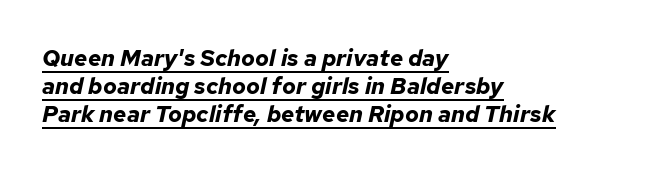
The image shows 23 px bold type, italic (leaning right); set left-aligned, line spacing 1.22x, normal letter spacing, underlined.
